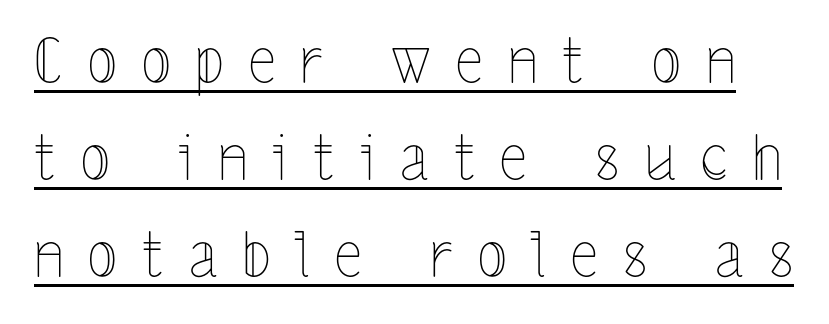
The image shows 61 px thin, condensed type, upright; set normal line spacing (1.59x), unusually wide letter spacing (+0.41 em), underlined; a medium x-height.
